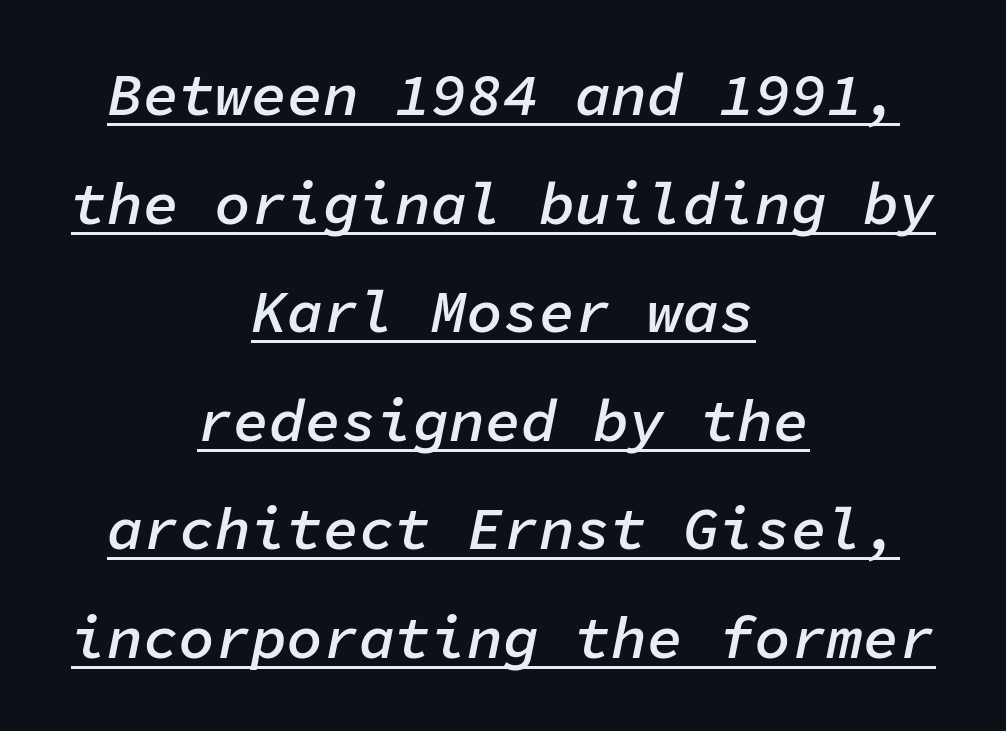
Q: Is the text bold? A: Semi-bold.
Q: Is the text italic (slanted)? A: Yes, it leans right by about 11 degrees.
Q: Is the text underlined? A: Yes.
Q: How is the paragraph aligned? A: Centered.
Q: Is the spacing between letters normal or unusually wide? A: Normal.
Q: Width (condensed, normal, or wide)? A: Normal.
Q: Stroke contrast? A: Low.
Q: x-height? A: Medium.
Q: Monospaced? A: Yes.
